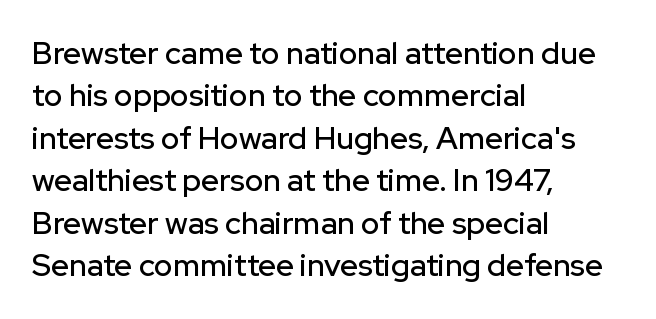
The image shows 31 px sans-serif type, upright; set left-aligned, normal line spacing (1.37x), normal letter spacing, not underlined; low stroke contrast and a medium x-height.
